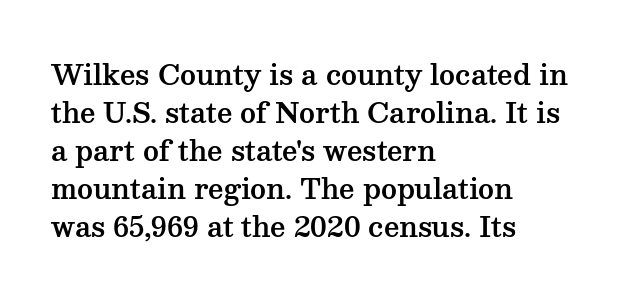
Q: Is the text italic (slanted)? A: No, it is upright.
Q: Is the text underlined? A: No.
Q: How is the paragraph aligned? A: Left-aligned.
Q: Is the spacing between letters normal or unusually wide? A: Normal.
Q: Is the spacing between lines tight, normal or loose? A: Normal.
